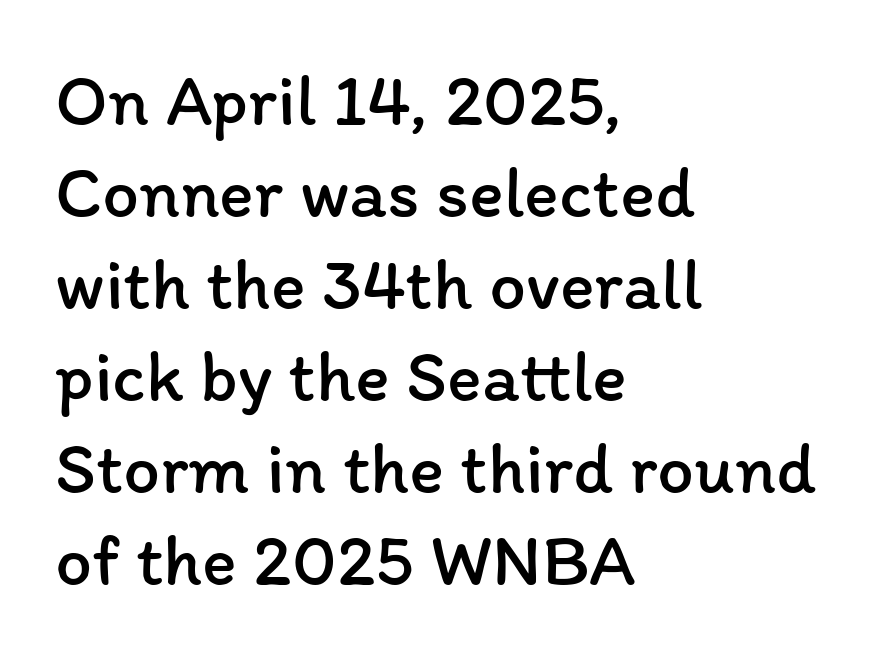
Q: Is the text bold? A: No.
Q: Is the text italic (slanted)? A: No, it is upright.
Q: Is the text underlined? A: No.
Q: How is the paragraph aligned? A: Left-aligned.
Q: Is the spacing between letters normal or unusually wide? A: Normal.
Q: Is the spacing between lines tight, normal or loose? A: Normal.
Q: Width (condensed, normal, or wide)? A: Normal.
Q: Stroke contrast? A: Low.
Q: x-height? A: Medium.
Q: Monospaced? A: No.
